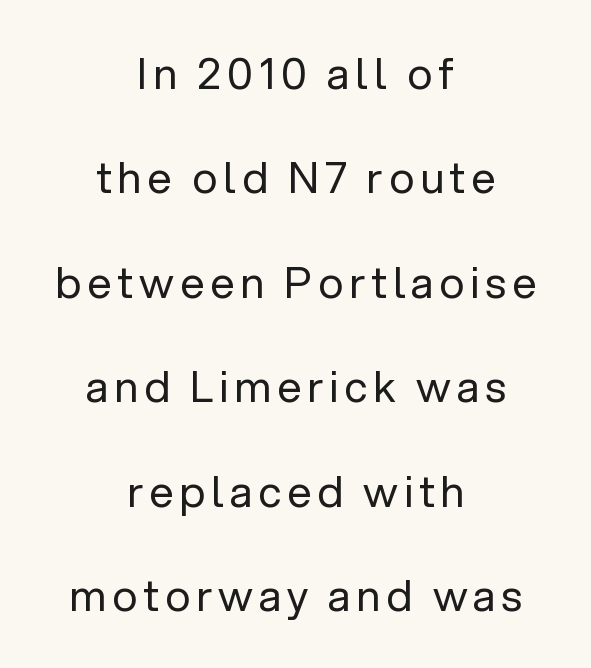
Think of a printed novel: that variable character pitch is what you see here. Posture: straight, roman, zero tilt. Glance below the letters and you will spot only blank space. The text was rendered using a sans face with plain stroke endings. A centered setting, common on invitations and titles, is used for this passage. No heavy texture on the line: the type isn't bold.
